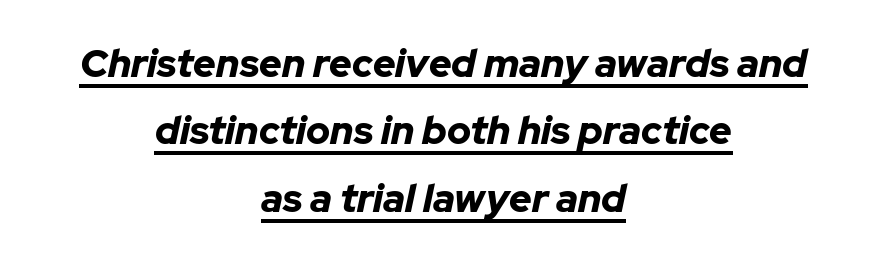
{"italic": "yes", "lean": "right", "slant_degrees": 12, "bold": "yes", "weight": "bold", "width": "normal", "stroke_contrast": "low", "x_height": "medium", "monospaced": "no", "underline": "yes", "align": "center", "line_spacing_ratio": 1.73, "letter_spacing": "normal", "letter_spacing_em": 0.0, "glyph_px": 39}
